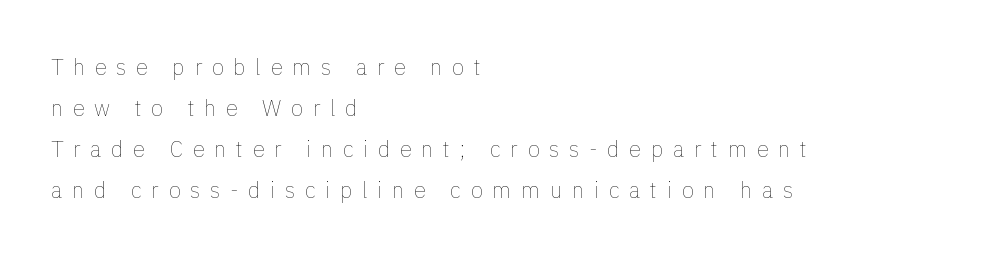
Lines of text with bare space underneath. Is the block centered? No — it sits flush against the left margin. You could only call the tracking loose — the letters float apart. Bold? No — there's no thickening of the strokes.
